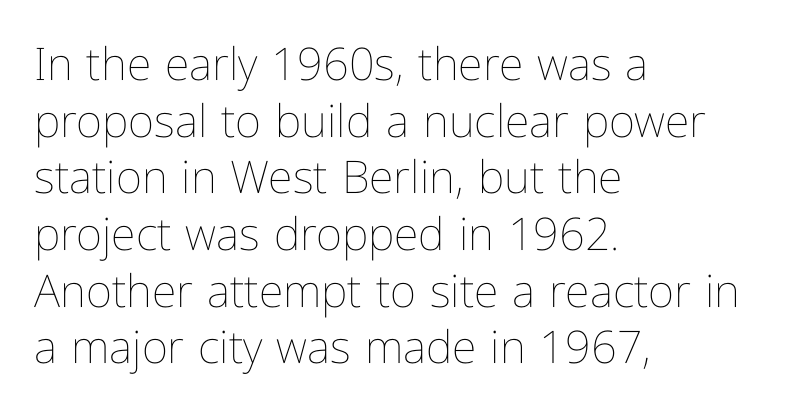
{"italic": "no", "bold": "no", "weight": "thin", "width": "condensed", "stroke_contrast": "low", "x_height": "medium", "monospaced": "no", "underline": "no", "align": "left", "line_spacing": "normal", "line_spacing_ratio": 1.26, "letter_spacing": "normal", "letter_spacing_em": 0.0, "glyph_px": 45}
